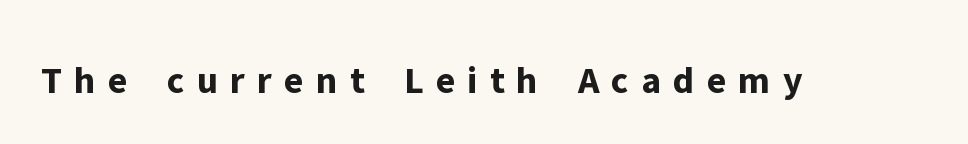
Posture: straight, roman, zero tilt. Strong, thick strokes mark this as bold type. Do the characters align in a grid? No, the font is proportional. Letter spacing: wide.
